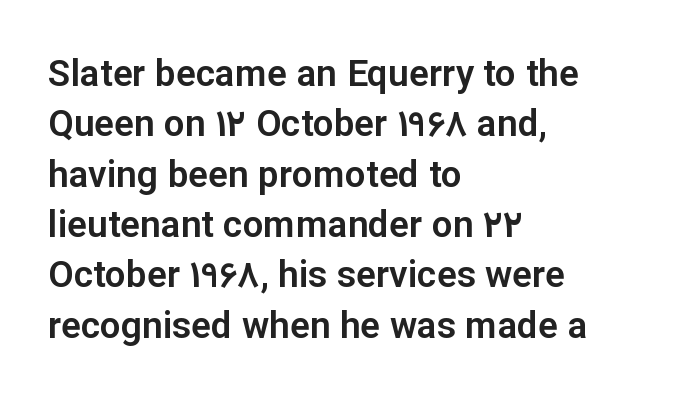
The image shows 37 px sans-serif type, upright; set left-aligned, normal line spacing (1.36x), normal letter spacing, not underlined; low stroke contrast and a medium x-height.
